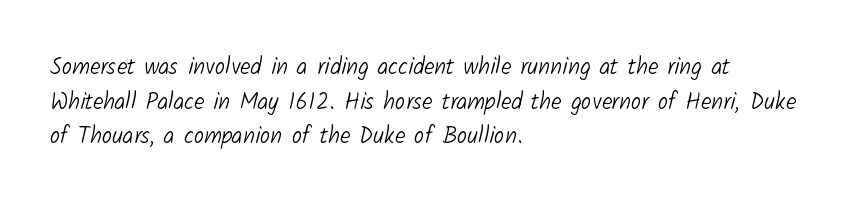
{"bold": "no", "underline": "no", "align": "left", "line_spacing": "normal", "line_spacing_ratio": 1.51, "letter_spacing": "normal", "letter_spacing_em": 0.0, "glyph_px": 23}
